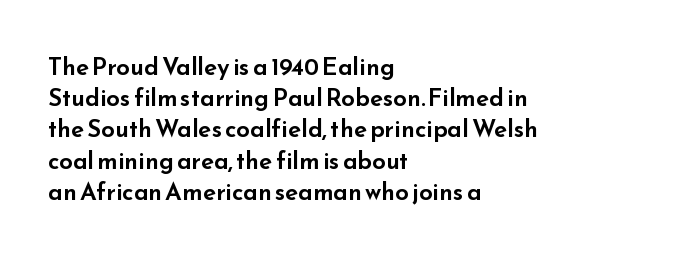
Does the copy run flush right? No — it runs flush left. The font's upright variant was chosen for this text. Descender tails drop into unmarked territory. Reading down the column, the eye jumps a familiar distance to each next line.
